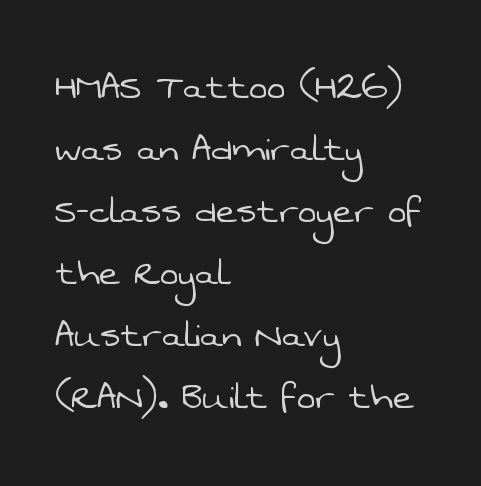
Each stroke keeps to a modest, everyday thickness or less. The glyphs are unaccompanied by any horizontal stroke below them. The face used here is a sans, in the tradition of grotesques and geometrics. Alignment: flush left.
